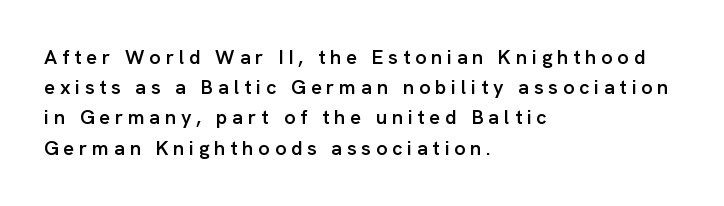
{"italic": "no", "bold": "semi", "underline": "no", "align": "left", "line_spacing": "normal", "line_spacing_ratio": 1.51, "letter_spacing": "wide", "letter_spacing_em": 0.24, "glyph_px": 20}
